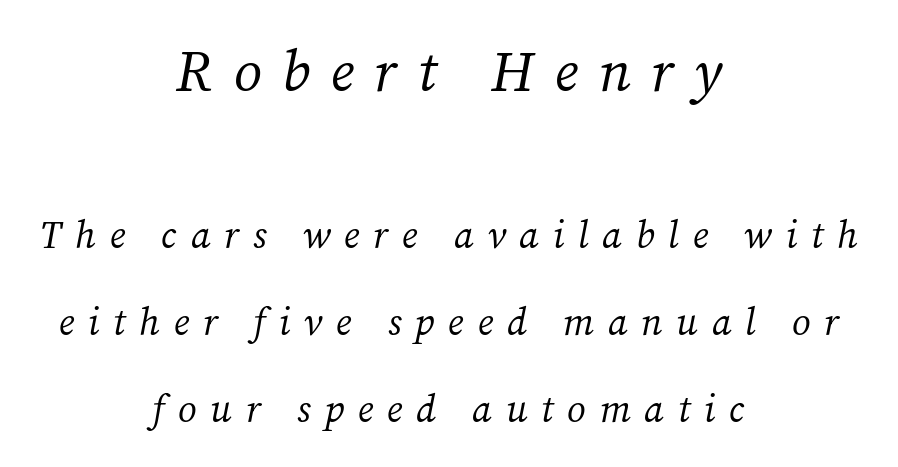
One-word summary of the alignment: center. Descenders are the only things crossing below the line. The passage shown is not bold in any degree. Think of a printed novel: that variable character pitch is what you see here. Between these two stacked blocks, the higher one wins on size.
